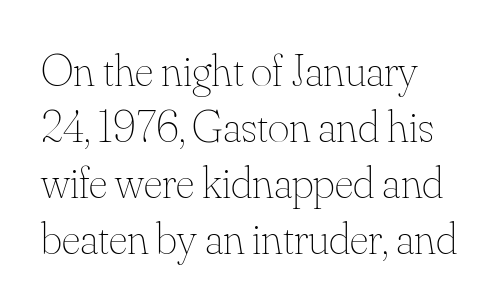
Q: Is the text bold? A: No.
Q: Is the text italic (slanted)? A: No, it is upright.
Q: Is the text underlined? A: No.
Q: Is the spacing between letters normal or unusually wide? A: Normal.
Q: Width (condensed, normal, or wide)? A: Normal.
Q: Stroke contrast? A: Medium.
Q: x-height? A: Small.
Q: Monospaced? A: No.
